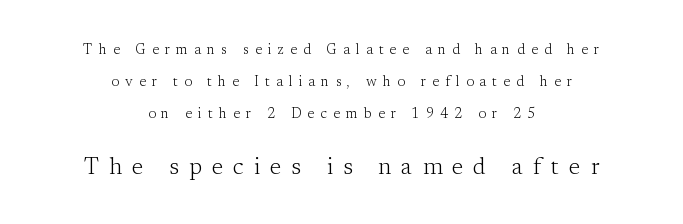
Q: Is the text bold? A: No.
Q: Is the text italic (slanted)? A: No, it is upright.
Q: Is the text underlined? A: No.
Q: How is the paragraph aligned? A: Centered.
Q: Is the spacing between letters normal or unusually wide? A: Unusually wide.
Q: Is the spacing between lines tight, normal or loose? A: Loose.
Q: Which block of text is set in a larger size, the first (top) or the second (bottom)? A: The second (bottom) one.
